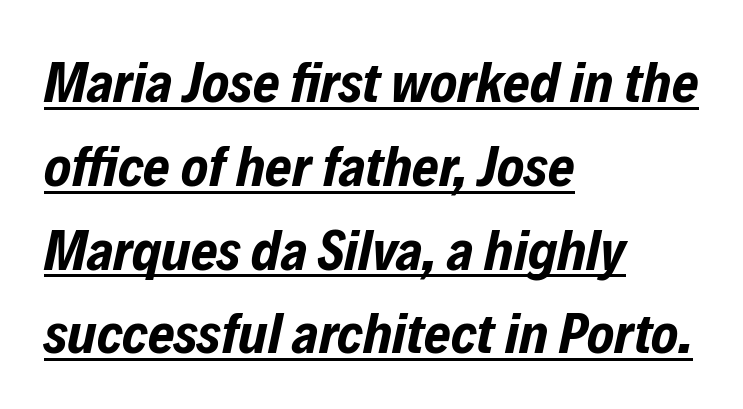
The image shows 57 px bold, condensed type, italic (leaning right); set left-aligned, normal line spacing (1.47x), normal letter spacing, underlined; low stroke contrast and a medium x-height.
